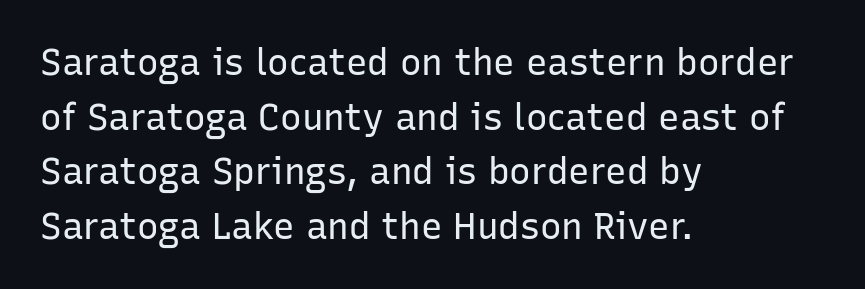
Q: Is the text bold? A: No.
Q: Is the text italic (slanted)? A: No, it is upright.
Q: Is the typeface a serif or a sans-serif typeface? A: Sans-serif.
Q: Is the text underlined? A: No.
Q: How is the paragraph aligned? A: Left-aligned.
Q: Is the spacing between letters normal or unusually wide? A: Normal.
Q: Is the spacing between lines tight, normal or loose? A: Normal.
Q: Width (condensed, normal, or wide)? A: Normal.
Q: Stroke contrast? A: Low.
Q: x-height? A: Medium.
Q: Monospaced? A: No.
